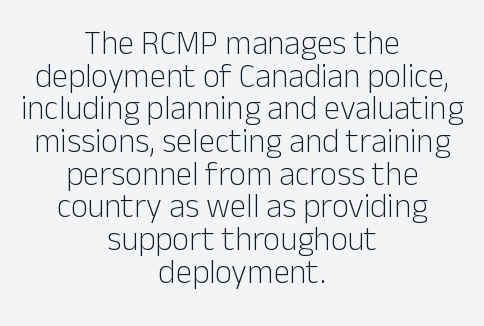
The image shows 33 px light sans-serif type, upright; set centered, tight line spacing (0.99x), normal letter spacing, not underlined; low stroke contrast and a medium x-height.
